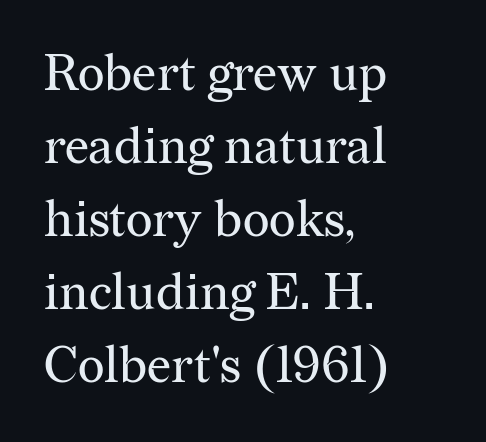
Q: Is the text bold? A: No.
Q: Is the text italic (slanted)? A: No, it is upright.
Q: Is the typeface a serif or a sans-serif typeface? A: Serif.
Q: Is the text underlined? A: No.
Q: How is the paragraph aligned? A: Left-aligned.
Q: Is the spacing between letters normal or unusually wide? A: Normal.
Q: Is the spacing between lines tight, normal or loose? A: Normal.
Q: Width (condensed, normal, or wide)? A: Normal.
Q: Stroke contrast? A: Medium.
Q: x-height? A: Medium.
Q: Monospaced? A: No.
